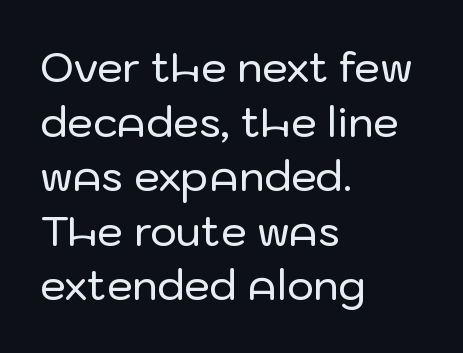
The image shows 41 px sans-serif type, upright; set left-aligned, normal line spacing (1.33x), normal letter spacing, not underlined; low stroke contrast and a medium x-height.
